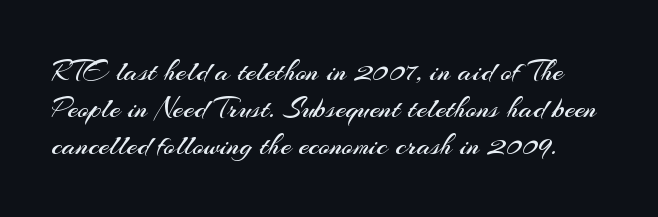
The image shows 30 px regular-weight sans-serif type; set line spacing 1.24x, normal letter spacing, not underlined; medium stroke contrast and a small x-height.
